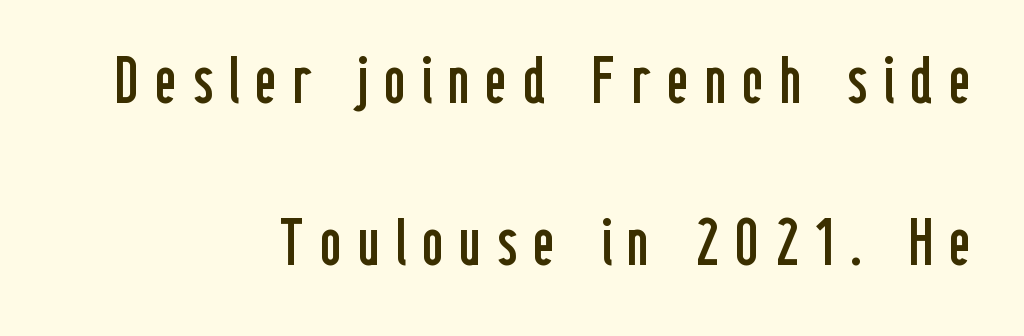
{"serif": "no", "italic": "no", "bold": "no", "weight": "regular", "width": "condensed", "stroke_contrast": "low", "x_height": "medium", "monospaced": "no", "underline": "no", "align": "right", "line_spacing": "loose", "line_spacing_ratio": 2.46, "letter_spacing": "wide", "letter_spacing_em": 0.24, "glyph_px": 66}
